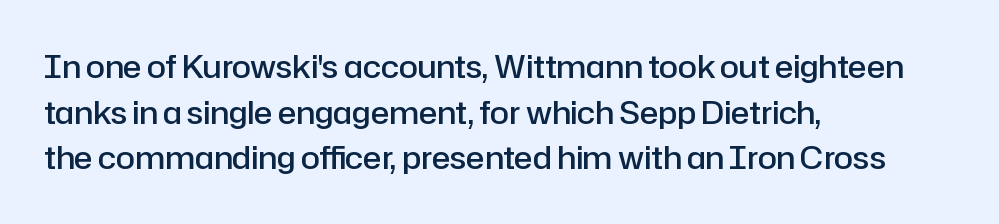
The image shows 31 px semibold sans-serif type, upright; set left-aligned, normal line spacing (1.47x), normal letter spacing, not underlined; low stroke contrast and a medium x-height.
